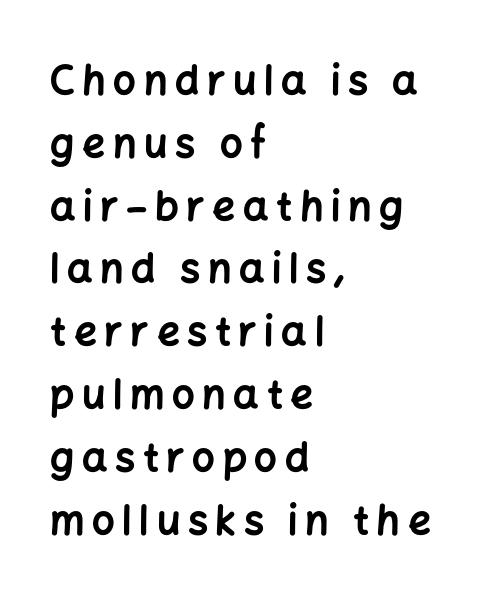
{"serif": "no", "italic": "no", "bold": "yes", "weight": "bold", "width": "normal", "stroke_contrast": "low", "x_height": "medium", "monospaced": "no", "underline": "no", "align": "left", "line_spacing": "normal", "line_spacing_ratio": 1.57, "glyph_px": 40}
